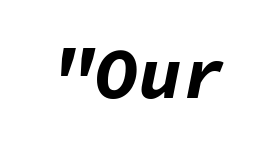
The image shows 72 px bold type, italic (leaning right), monospaced; set normal letter spacing, not underlined; low stroke contrast and a medium x-height.
